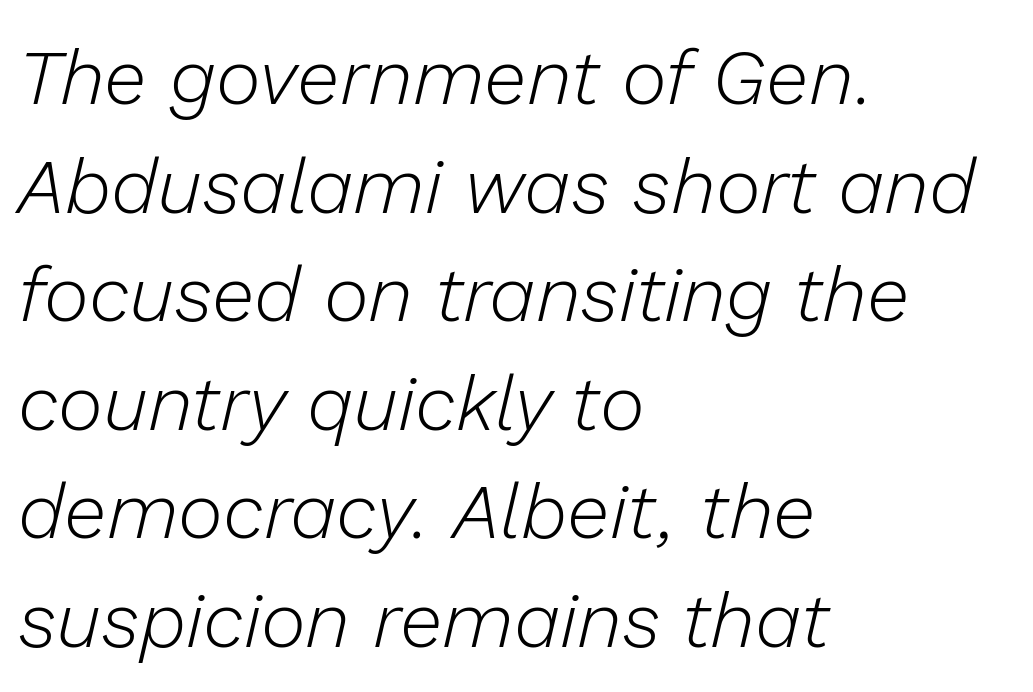
Tracking value appears to be zero — textbook default spacing. Each letter keeps its own natural width here, so spacing adapts to shape. The text block is weighted toward the left margin, trailing off unevenly rightward. The space directly below the letters is spotless.
